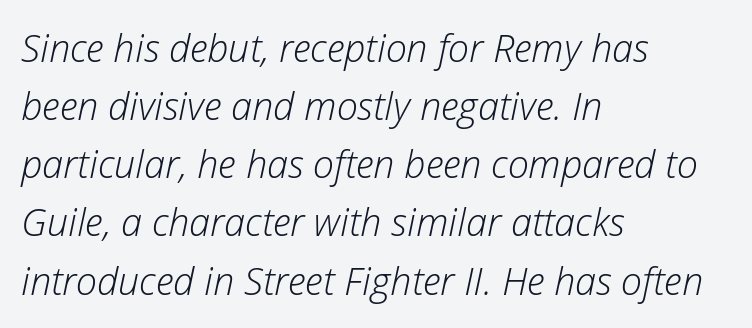
The image shows 38 px light type, italic (leaning right); set left-aligned, normal line spacing (1.53x), normal letter spacing, not underlined; low stroke contrast and a medium x-height.
